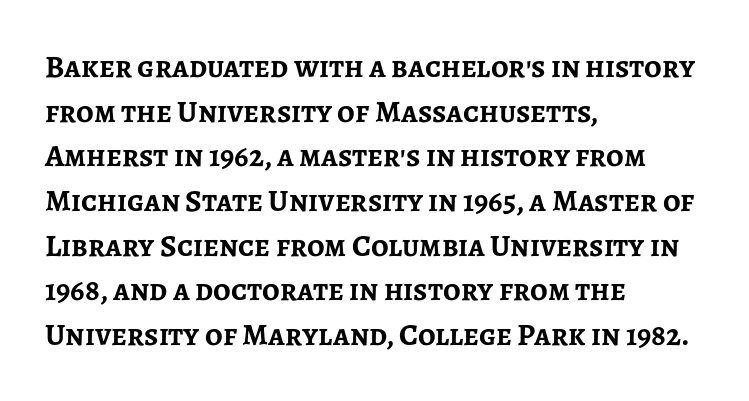
The sample has been set heavy, in full bold. The text was rendered using a sans face with plain stroke endings. The setting favours the left margin, as ordinary paragraphs usually do. The gap between lines stays unmarked.
